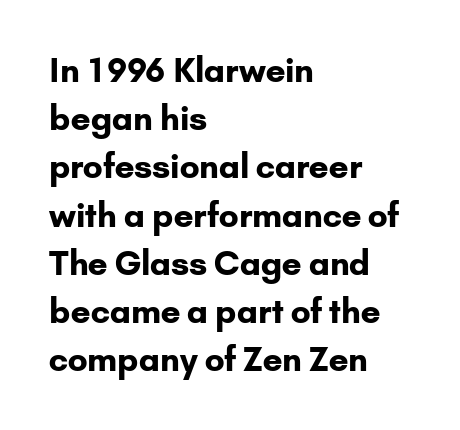
Q: Is the text bold? A: Yes.
Q: Is the text italic (slanted)? A: No, it is upright.
Q: Is the typeface a serif or a sans-serif typeface? A: Sans-serif.
Q: Is the text underlined? A: No.
Q: How is the paragraph aligned? A: Left-aligned.
Q: Is the spacing between letters normal or unusually wide? A: Normal.
Q: Is the spacing between lines tight, normal or loose? A: Normal.
Q: Width (condensed, normal, or wide)? A: Normal.
Q: Stroke contrast? A: Low.
Q: x-height? A: Small.
Q: Monospaced? A: No.
